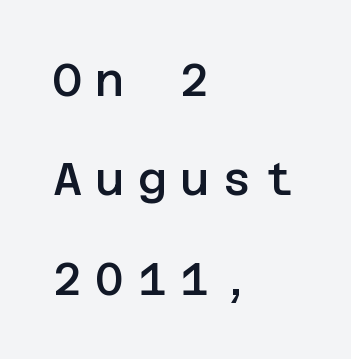
{"serif": "no", "italic": "no", "bold": "semi", "weight": "semibold", "width": "normal", "stroke_contrast": "low", "x_height": "large", "underline": "no", "align": "left", "line_spacing": "loose", "line_spacing_ratio": 2.21, "letter_spacing": "wide", "letter_spacing_em": 0.29, "glyph_px": 45}
